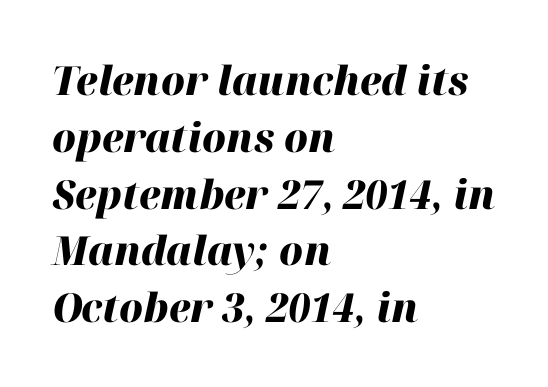
The area under the type is left untouched. Line spacing here is normal. The specimen reads as italic at a glance. Set as a true bold cut, around the 700 mark. Look at the tracking — it's just the regular setting, nothing added.
